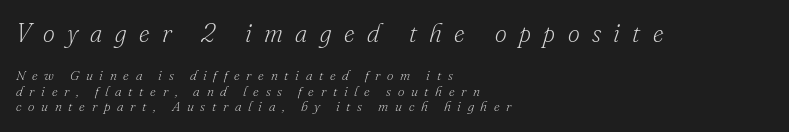
{"italic": "yes", "lean": "right", "slant_degrees": 16, "bold": "no", "underline": "no", "align": "left", "line_spacing": "tight", "line_spacing_ratio": 1.12, "letter_spacing": "wide", "letter_spacing_em": 0.48, "larger_block": "first", "size_ratio": 1.86, "glyph_px": 26}
